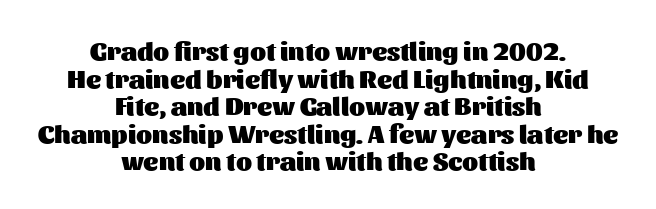
The letters sit at their default tracking, neither squeezed nor spread. Tightly led — the rows are bunched. Descenders hang freely into open space. Heft: maximum for text — a bold. Characters remain perfectly vertical along every line.
